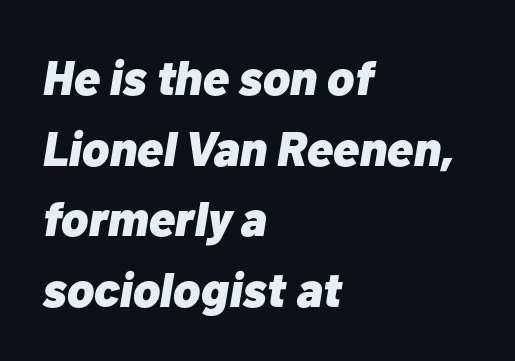
Q: Is the text bold? A: Yes.
Q: Is the text italic (slanted)? A: Yes, it leans right by about 10 degrees.
Q: Is the text underlined? A: No.
Q: How is the paragraph aligned? A: Left-aligned.
Q: Is the spacing between letters normal or unusually wide? A: Normal.
Q: Is the spacing between lines tight, normal or loose? A: Normal.
Q: Width (condensed, normal, or wide)? A: Normal.
Q: Stroke contrast? A: Low.
Q: x-height? A: Medium.
Q: Monospaced? A: No.
